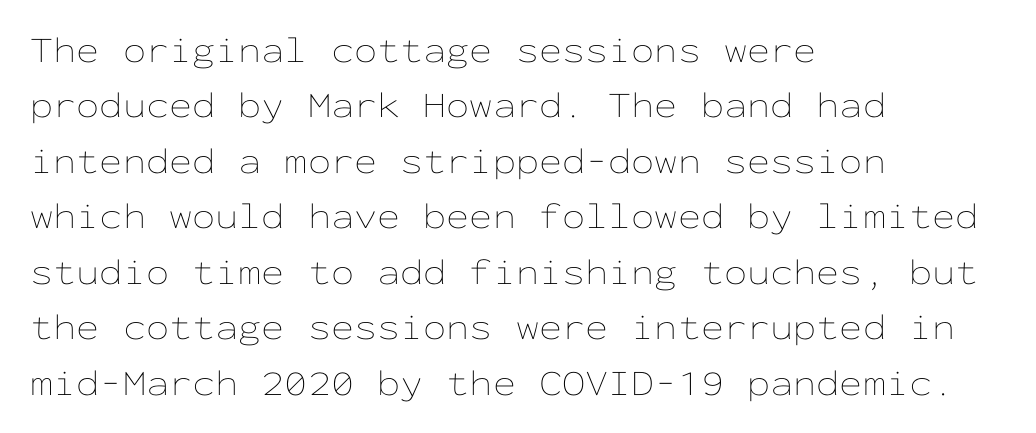
No italicization has been applied; the sample stays upright. Students, note that the glyphs here touch the page at normal intervals. Heaviness? Minimal to ordinary, like unemphasized prose. Alignment: flush left. Vertical spacing — default. The space beneath each line is pristine and unruled.
